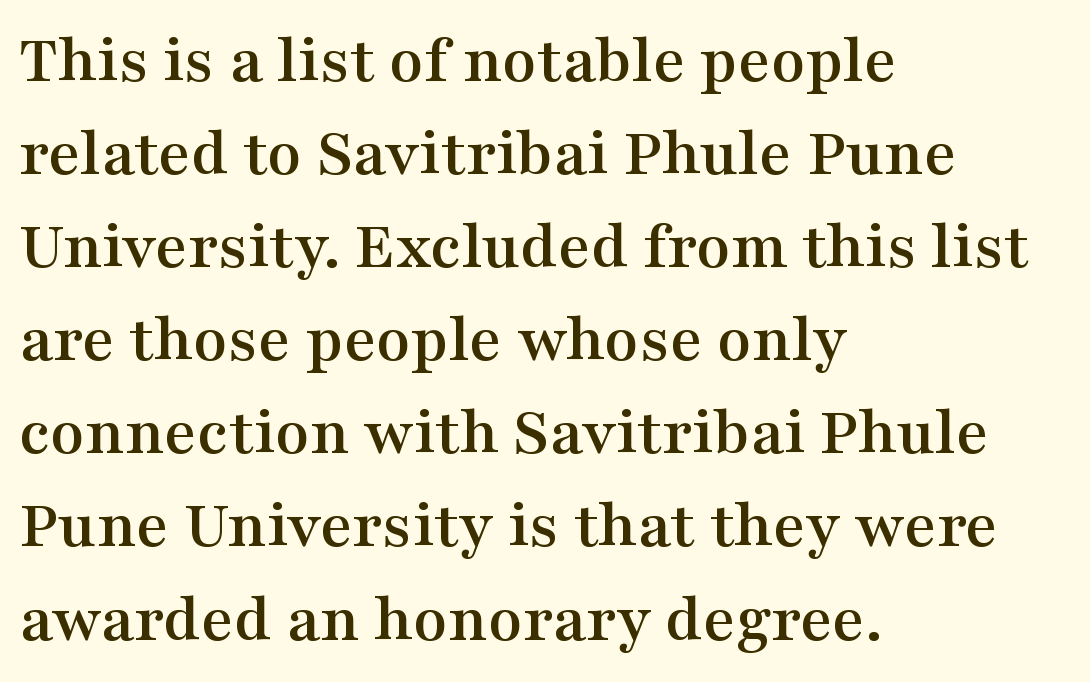
The horizontal fit of the characters is conventional and even. Character widths vary here, with narrow letters taking less room than wide ones. The rendering anchors every line to the left-hand side. Glance below the letters and you will spot only blank space.
